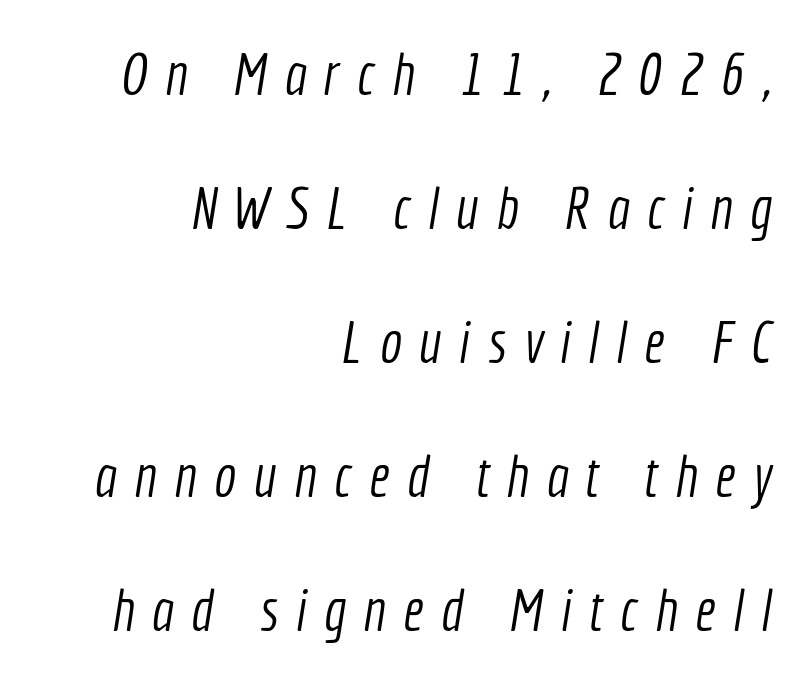
{"serif": "no", "bold": "no", "weight": "light", "width": "condensed", "x_height": "medium", "monospaced": "no", "underline": "no", "align": "right", "line_spacing": "loose", "line_spacing_ratio": 2.27, "letter_spacing": "wide", "letter_spacing_em": 0.29, "glyph_px": 59}
